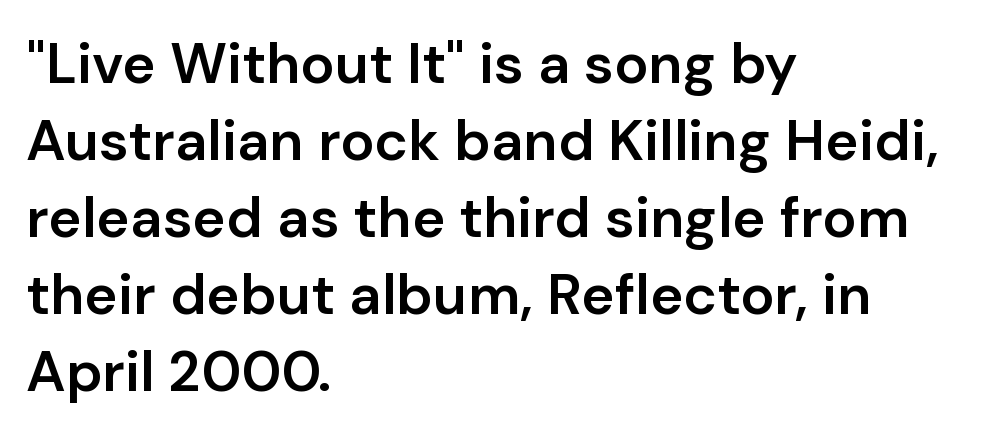
{"serif": "no", "italic": "no", "bold": "semi", "weight": "semibold", "width": "normal", "stroke_contrast": "low", "x_height": "medium", "monospaced": "no", "underline": "no", "align": "left", "line_spacing": "normal", "line_spacing_ratio": 1.35, "letter_spacing": "normal", "letter_spacing_em": 0.0, "glyph_px": 57}
